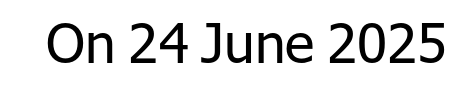
A typesetter would call this proportional, since set widths differ per character. The font sits on the lighter half of the weight spectrum, regular included. Italic? Not at all — the glyphs are vertical. Clear beneath every line of the passage. The letters sit at their default tracking, neither squeezed nor spread. This sample uses a sans-serif face.
